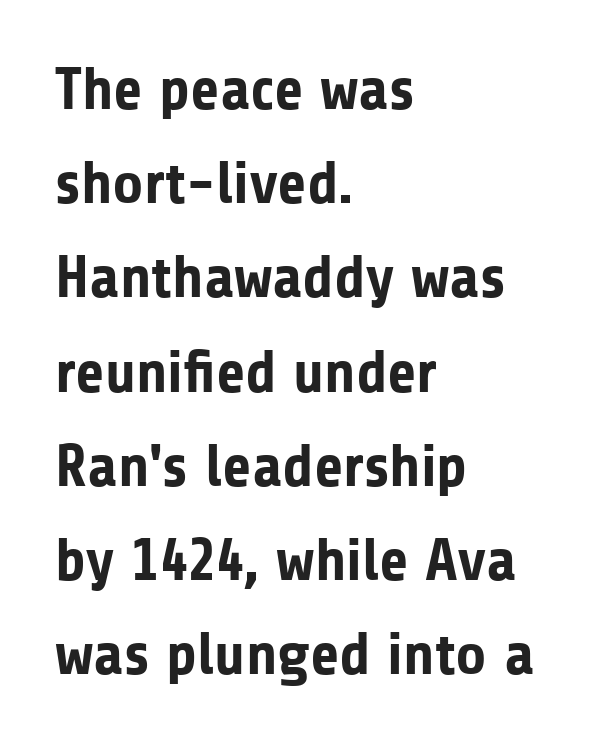
The image shows 60 px bold sans-serif type, upright; set left-aligned, normal line spacing (1.57x), normal letter spacing, not underlined; low stroke contrast and a medium x-height.
